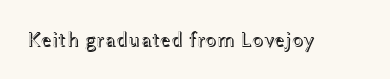
The image shows 21 px text type, upright; set normal letter spacing, not underlined.
